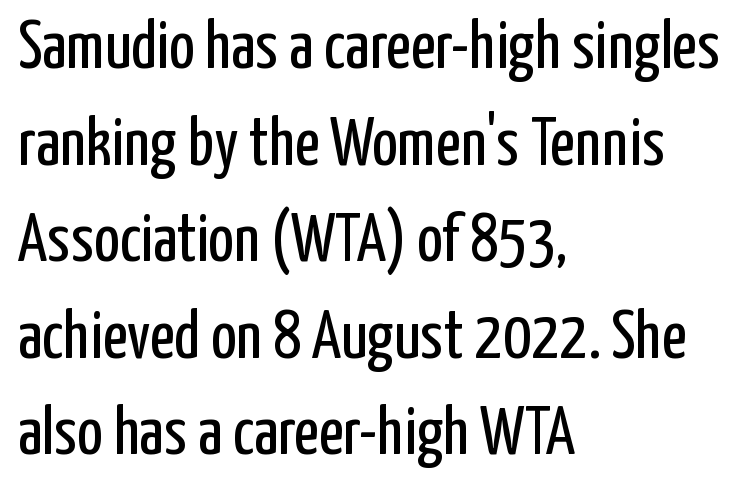
Designer's note — italics off, roman on. A light-to-regular cut is what we see here. Line beginnings align vertically; line endings do not. Clear beneath every line of the passage. The horizontal fit of the characters is conventional and even. The type family on display is of the sans-serif kind.
